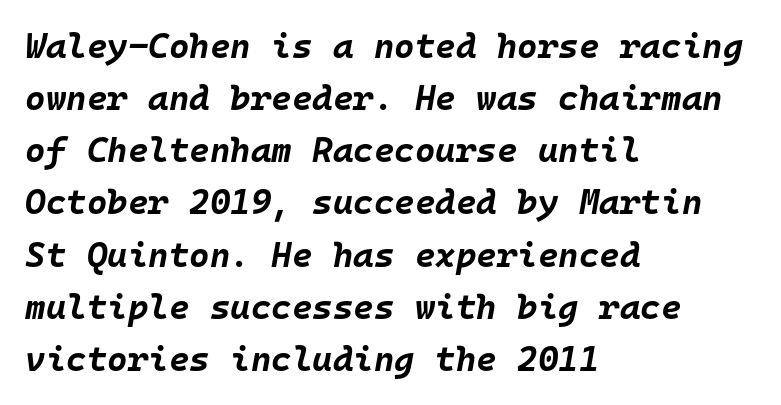
The image shows 35 px bold type, italic (leaning right), monospaced; set left-aligned, normal line spacing (1.49x), normal letter spacing, not underlined; low stroke contrast and a large x-height.
